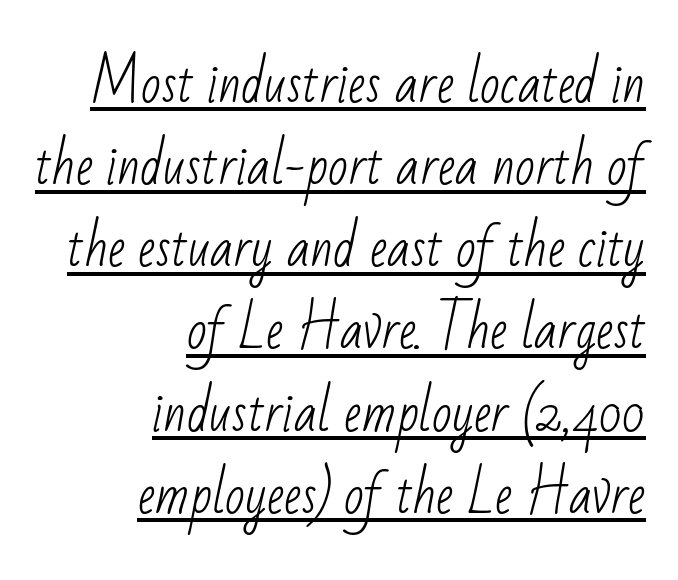
{"serif": "no", "bold": "no", "weight": "light", "width": "condensed", "stroke_contrast": "low", "x_height": "small", "monospaced": "no", "underline": "yes", "align": "right", "line_spacing": "normal", "line_spacing_ratio": 1.58, "letter_spacing": "normal", "letter_spacing_em": 0.0, "glyph_px": 52}
